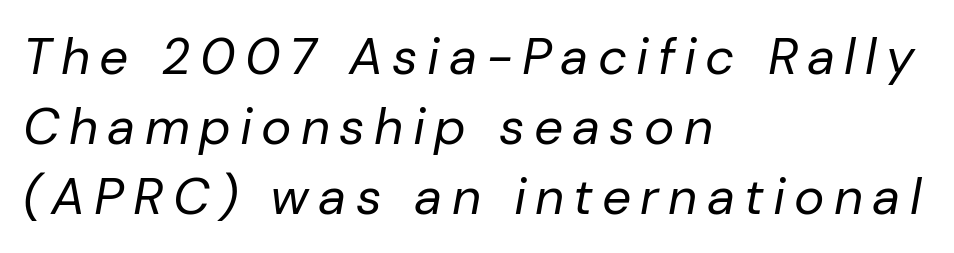
The image shows 51 px regular-weight type, italic (leaning right); set left-aligned, normal line spacing (1.37x), not underlined; low stroke contrast and a medium x-height.
